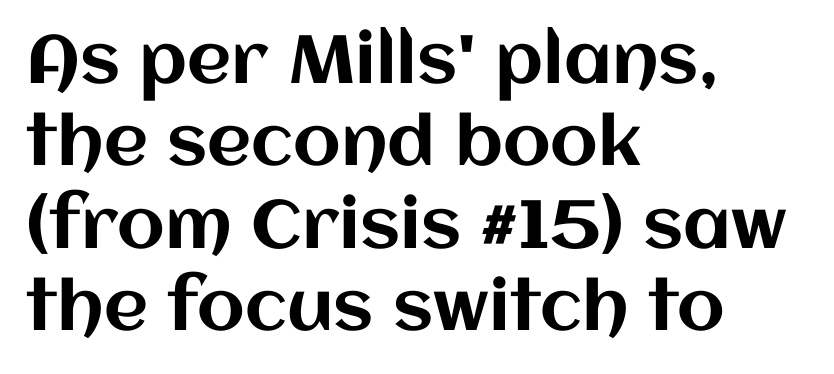
{"italic": "no", "width": "normal", "stroke_contrast": "medium", "x_height": "large", "monospaced": "no", "underline": "no", "align": "left", "line_spacing_ratio": 1.21, "letter_spacing": "normal", "letter_spacing_em": 0.0, "glyph_px": 68}
